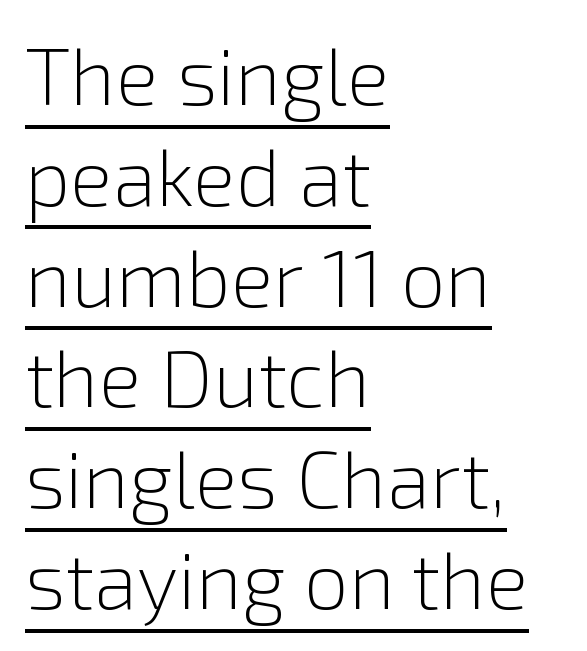
Q: Is the text bold? A: No.
Q: Is the text italic (slanted)? A: No, it is upright.
Q: Is the typeface a serif or a sans-serif typeface? A: Sans-serif.
Q: Is the text underlined? A: Yes.
Q: How is the paragraph aligned? A: Left-aligned.
Q: Is the spacing between letters normal or unusually wide? A: Normal.
Q: Is the spacing between lines tight, normal or loose? A: Normal.
Q: Width (condensed, normal, or wide)? A: Normal.
Q: x-height? A: Medium.
Q: Monospaced? A: No.
